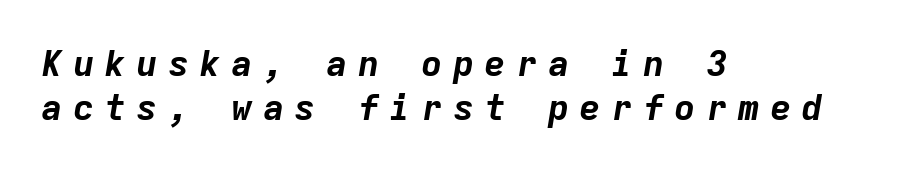
The image shows 36 px bold type, italic (leaning right), monospaced; set left-aligned, line spacing 1.23x, unusually wide letter spacing (+0.28 em), not underlined; low stroke contrast and a medium x-height.
